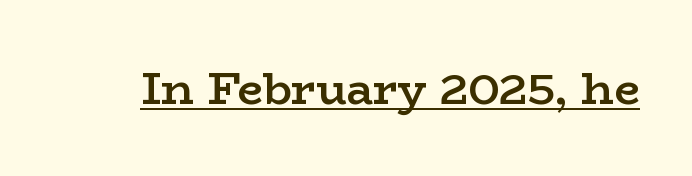
{"serif": "yes", "italic": "no", "bold": "semi", "weight": "semibold", "width": "wide", "stroke_contrast": "low", "x_height": "medium", "monospaced": "no", "underline": "yes", "letter_spacing": "normal", "letter_spacing_em": 0.0, "glyph_px": 45}
